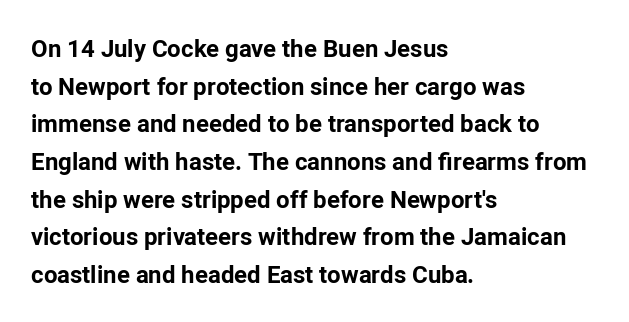
{"italic": "no", "bold": "yes", "underline": "no", "align": "left", "line_spacing": "normal", "line_spacing_ratio": 1.57, "letter_spacing": "normal", "letter_spacing_em": 0.0, "glyph_px": 24}
